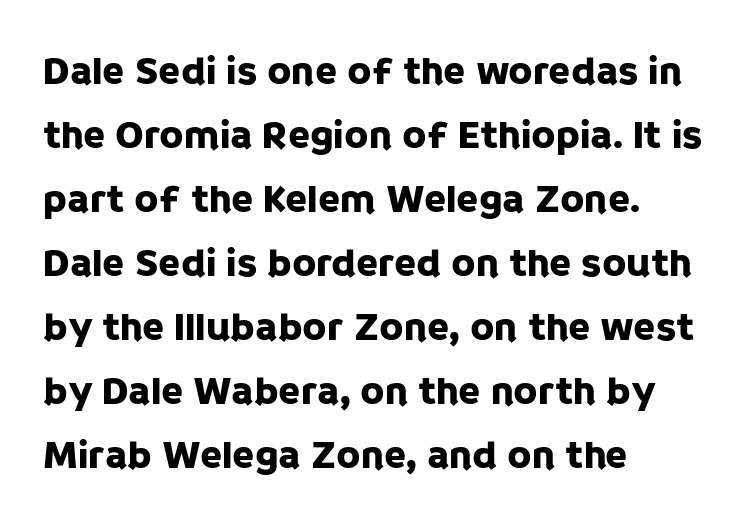
This sample uses an upright cut, with every glyph sitting square on the baseline. The line-height multiplier appears to be the usual default. Check where the strokes stop: nothing finishes them off — pure sans. Do the characters align in a grid? No, the font is proportional.
